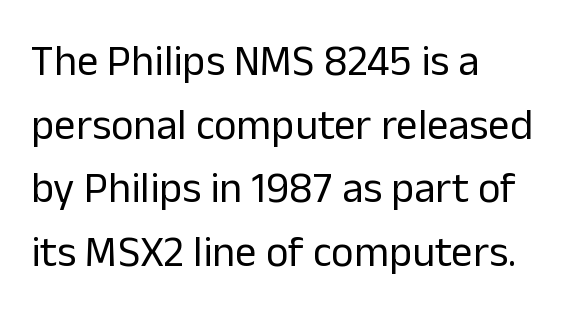
{"serif": "no", "italic": "no", "bold": "no", "weight": "regular", "width": "normal", "stroke_contrast": "low", "x_height": "medium", "monospaced": "no", "underline": "no", "align": "left", "line_spacing": "normal", "line_spacing_ratio": 1.48, "letter_spacing": "normal", "letter_spacing_em": 0.0, "glyph_px": 43}
